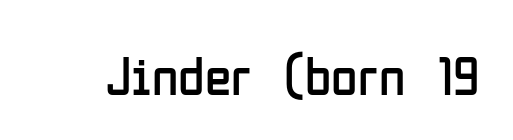
Q: Is the text bold? A: No.
Q: Is the text italic (slanted)? A: No, it is upright.
Q: Is the typeface a serif or a sans-serif typeface? A: Sans-serif.
Q: Is the text underlined? A: No.
Q: Is the spacing between letters normal or unusually wide? A: Normal.
Q: Width (condensed, normal, or wide)? A: Condensed.
Q: Stroke contrast? A: Low.
Q: x-height? A: Medium.
Q: Monospaced? A: No.
